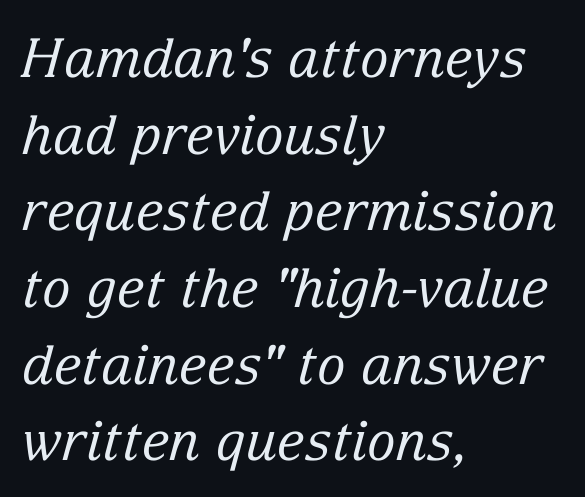
Character widths vary here, with narrow letters taking less room than wide ones. Students, note that the glyphs here touch the page at normal intervals. Only glyphs here, with clear space below each row. This reads as an unemphasized weight, regular at the heaviest. What kind of face is this? One with serifs. The ragged edge is on the right, which tells us the setting is flush left.
